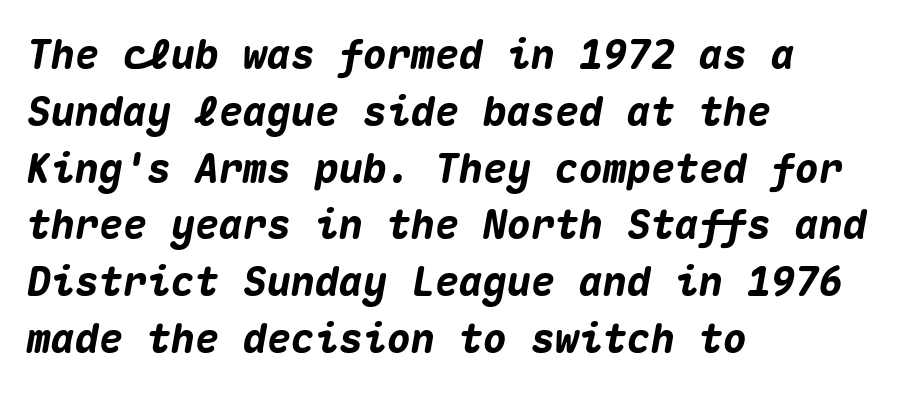
{"italic": "yes", "lean": "right", "slant_degrees": 10, "bold": "yes", "weight": "heavy", "width": "normal", "stroke_contrast": "medium", "x_height": "medium", "monospaced": "yes", "underline": "no", "align": "left", "line_spacing": "normal", "line_spacing_ratio": 1.42, "letter_spacing": "normal", "letter_spacing_em": 0.0, "glyph_px": 40}
